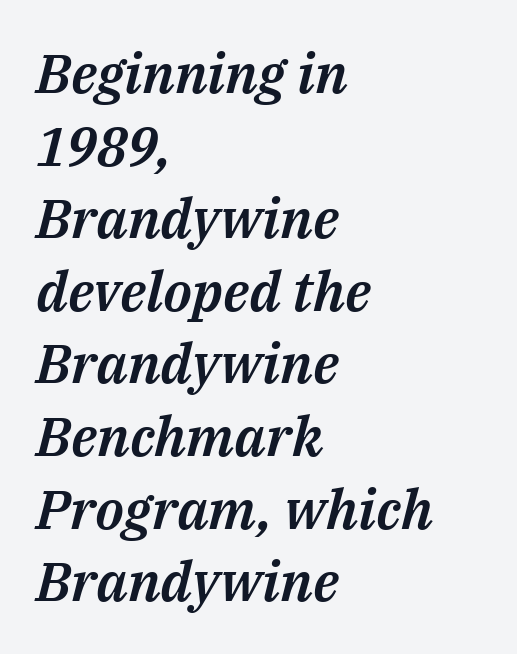
Q: Is the text italic (slanted)? A: Yes, it leans right by about 14 degrees.
Q: Is the text underlined? A: No.
Q: How is the paragraph aligned? A: Left-aligned.
Q: Is the spacing between letters normal or unusually wide? A: Normal.
Q: Is the spacing between lines tight, normal or loose? A: Normal.
Q: Width (condensed, normal, or wide)? A: Normal.
Q: Stroke contrast? A: Medium.
Q: x-height? A: Medium.
Q: Monospaced? A: No.
